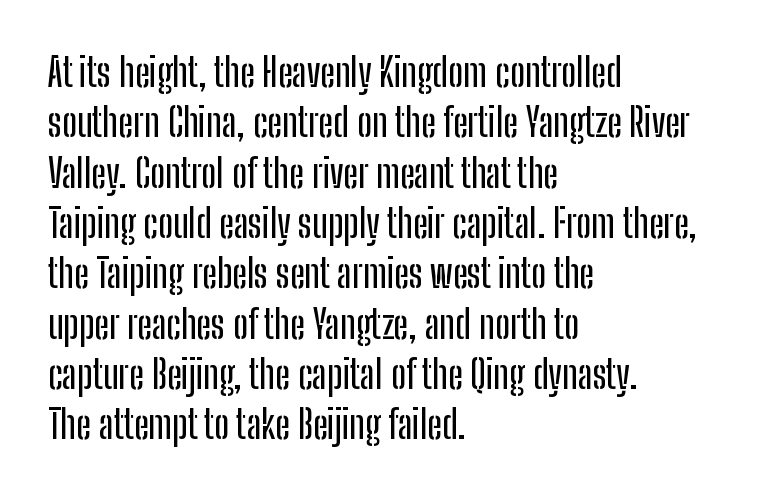
Q: Is the text italic (slanted)? A: No, it is upright.
Q: Is the typeface a serif or a sans-serif typeface? A: Sans-serif.
Q: Is the text underlined? A: No.
Q: How is the paragraph aligned? A: Left-aligned.
Q: Is the spacing between letters normal or unusually wide? A: Normal.
Q: Is the spacing between lines tight, normal or loose? A: Normal.
Q: Width (condensed, normal, or wide)? A: Condensed.
Q: Stroke contrast? A: Low.
Q: x-height? A: Medium.
Q: Monospaced? A: No.
